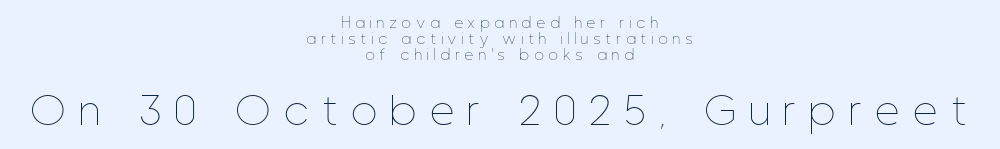
{"italic": "no", "bold": "no", "weight": "thin", "width": "condensed", "stroke_contrast": "low", "x_height": "medium", "monospaced": "no", "underline": "no", "align": "center", "line_spacing": "tight", "line_spacing_ratio": 1.13, "letter_spacing": "wide", "letter_spacing_em": 0.37, "larger_block": "second", "size_ratio": 2.71, "glyph_px": 38}
